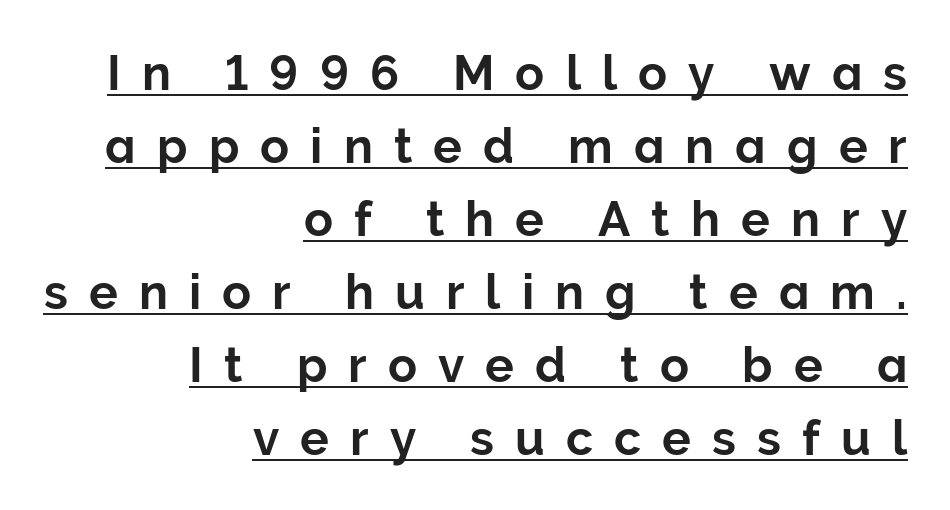
Q: Is the text italic (slanted)? A: No, it is upright.
Q: Is the typeface a serif or a sans-serif typeface? A: Sans-serif.
Q: Is the text underlined? A: Yes.
Q: How is the paragraph aligned? A: Right-aligned.
Q: Is the spacing between letters normal or unusually wide? A: Unusually wide.
Q: Is the spacing between lines tight, normal or loose? A: Normal.
Q: Width (condensed, normal, or wide)? A: Normal.
Q: Stroke contrast? A: Low.
Q: x-height? A: Medium.
Q: Monospaced? A: No.
